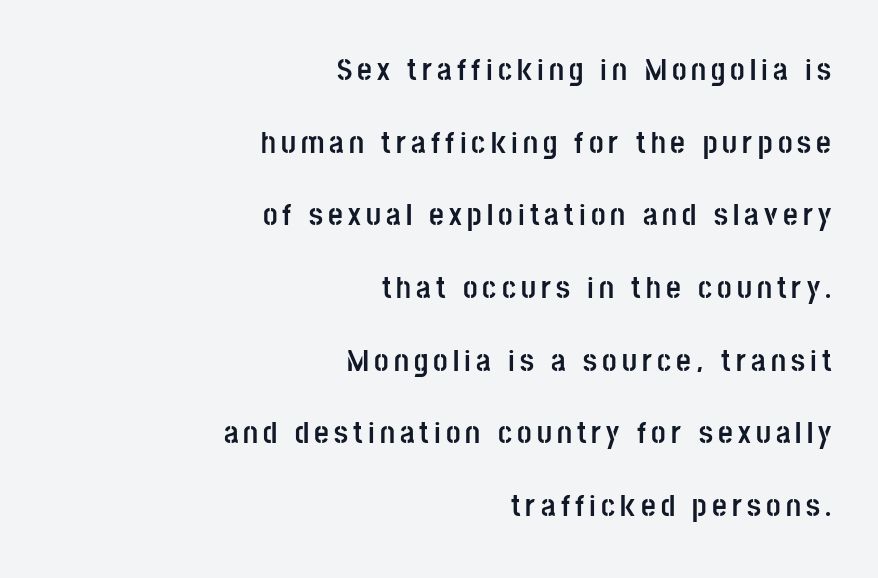
Students, this is bold: see how much ink each stroke carries. The gap between lines stays unmarked. The rendering uses natural spacing where letterforms have individual widths. Unlike italic type, these characters show no tilt at all.
